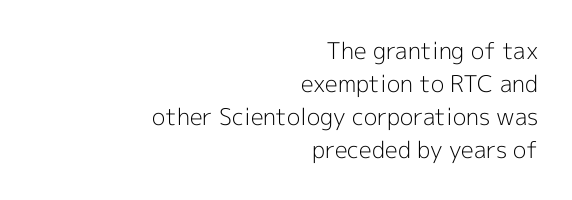
{"italic": "no", "bold": "no", "underline": "no", "align": "right", "line_spacing": "normal", "line_spacing_ratio": 1.43, "letter_spacing": "normal", "letter_spacing_em": 0.0, "glyph_px": 23}
